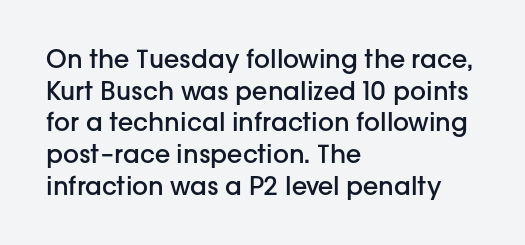
The image shows 25 px text type, upright; set left-aligned, normal line spacing (1.27x), normal letter spacing, not underlined.
